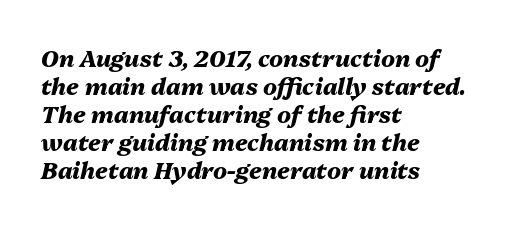
{"italic": "yes", "lean": "right", "slant_degrees": 13, "bold": "yes", "underline": "no", "align": "left", "line_spacing_ratio": 1.22, "letter_spacing": "normal", "letter_spacing_em": 0.0, "glyph_px": 23}
